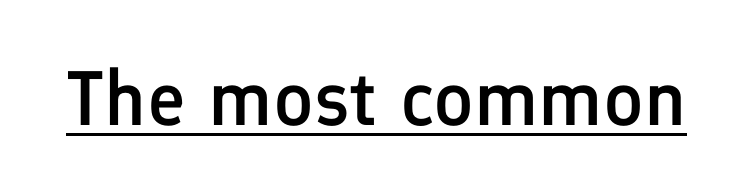
The image shows 77 px semibold sans-serif type, upright; set normal letter spacing, underlined; low stroke contrast and a medium x-height.
